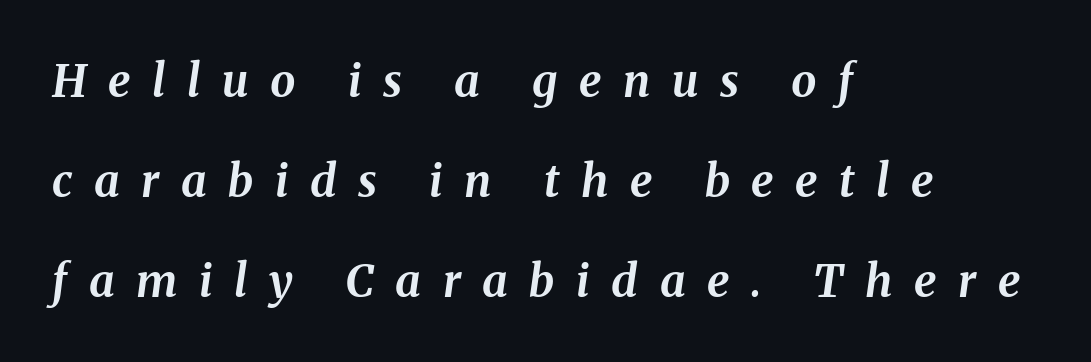
Compared with a centered layout, this one pins lines to the left instead. Note the varied advance widths — an 'i' is clearly narrower than an 'm'. Display-style spreading of the glyphs; the letterfit is very open. The typography opts for an oblique posture over an upright one. Underline: absent.
